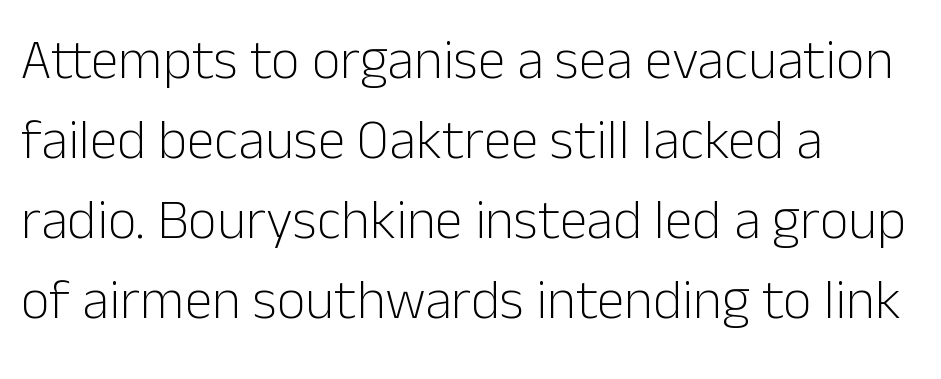
{"serif": "no", "italic": "no", "bold": "no", "weight": "light", "width": "normal", "stroke_contrast": "low", "x_height": "medium", "monospaced": "no", "underline": "no", "align": "left", "line_spacing": "normal", "line_spacing_ratio": 1.43, "letter_spacing": "normal", "letter_spacing_em": 0.0, "glyph_px": 56}
